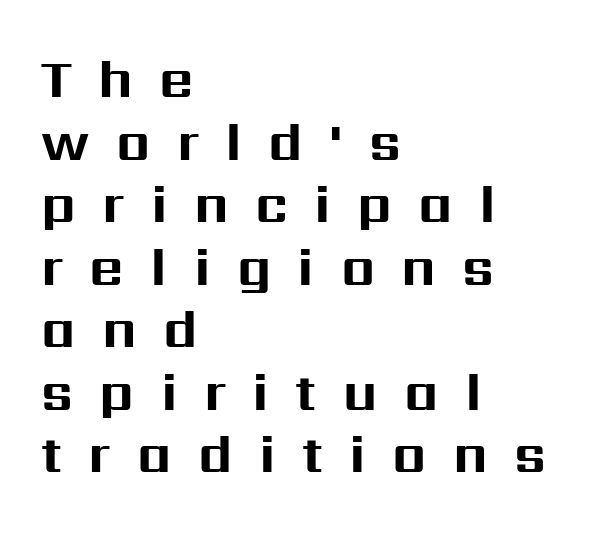
A typesetter would label this face a sans. Each line starts at the same left margin while the right side varies. You could only call the tracking loose — the letters float apart. Do the letters lean? They stand straight.
